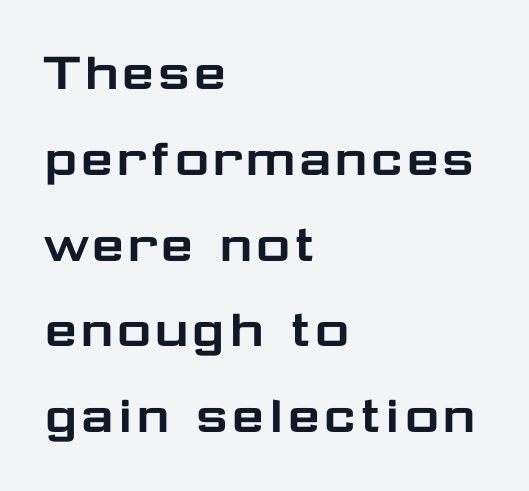
Q: Is the text italic (slanted)? A: No, it is upright.
Q: Is the typeface a serif or a sans-serif typeface? A: Sans-serif.
Q: Is the text underlined? A: No.
Q: How is the paragraph aligned? A: Left-aligned.
Q: Is the spacing between letters normal or unusually wide? A: Normal.
Q: Is the spacing between lines tight, normal or loose? A: Normal.
Q: Width (condensed, normal, or wide)? A: Wide.
Q: Stroke contrast? A: Low.
Q: x-height? A: Medium.
Q: Monospaced? A: No.
